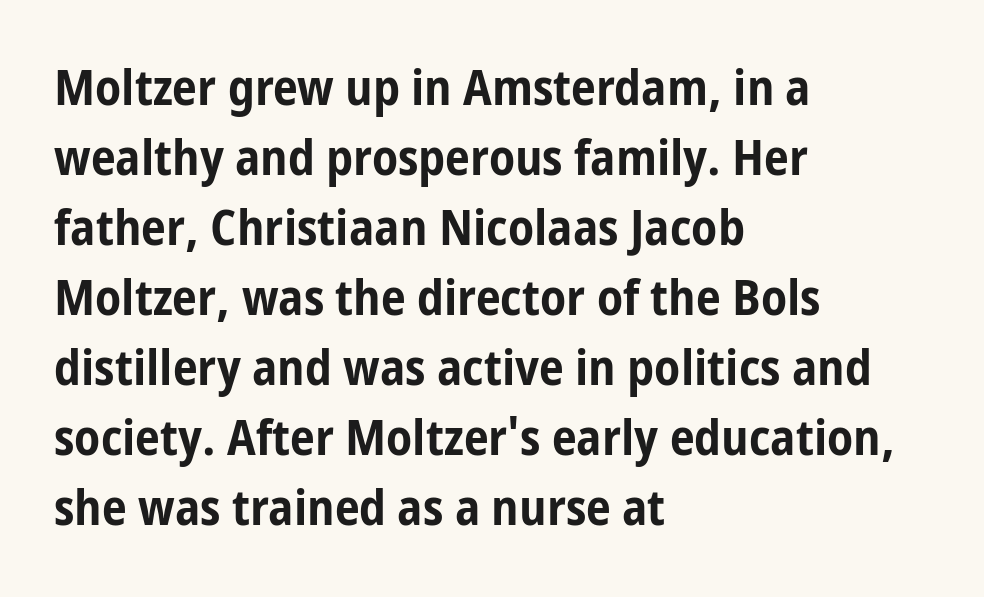
{"serif": "no", "italic": "no", "bold": "yes", "weight": "bold", "width": "condensed", "stroke_contrast": "low", "x_height": "medium", "monospaced": "no", "underline": "no", "align": "left", "line_spacing": "normal", "line_spacing_ratio": 1.4, "letter_spacing": "normal", "letter_spacing_em": 0.0, "glyph_px": 50}
